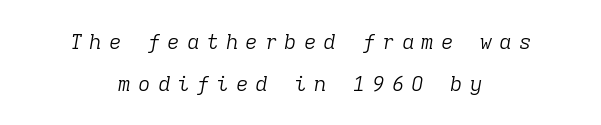
The image shows 21 px text type, italic (leaning right); set centered, loose line spacing (1.99x), unusually wide letter spacing (+0.33 em), not underlined.
